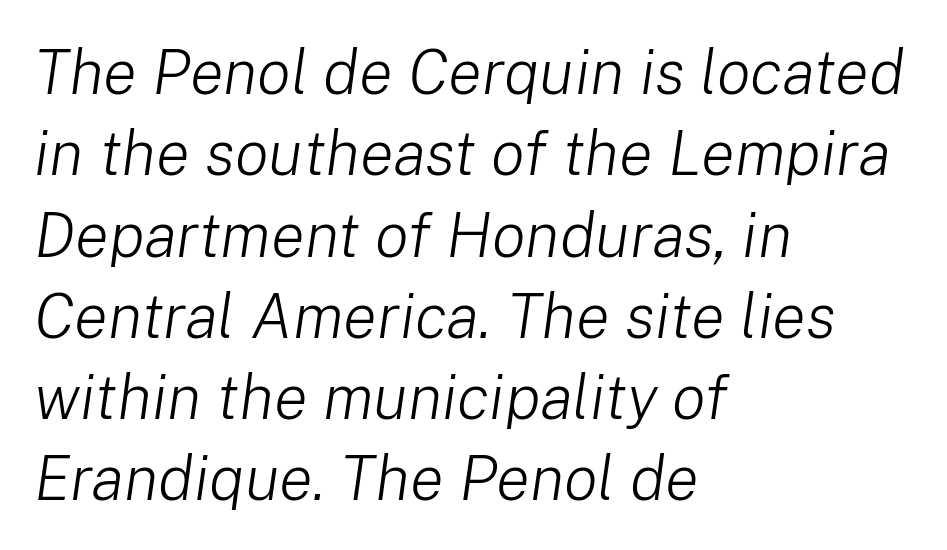
The image shows 63 px light type, italic (leaning right); set left-aligned, normal line spacing (1.29x), normal letter spacing, not underlined; low stroke contrast and a medium x-height.
